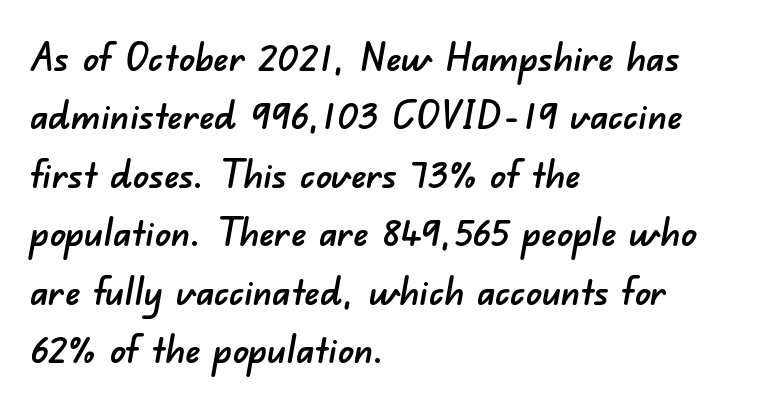
{"serif": "no", "width": "normal", "stroke_contrast": "low", "x_height": "small", "monospaced": "no", "underline": "no", "align": "left", "line_spacing": "normal", "line_spacing_ratio": 1.5, "letter_spacing": "normal", "letter_spacing_em": 0.0, "glyph_px": 39}
